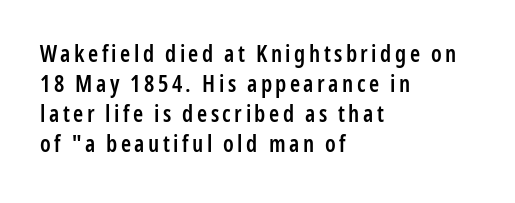
The image shows 23 px text type, upright; set left-aligned, normal line spacing (1.31x), not underlined.
